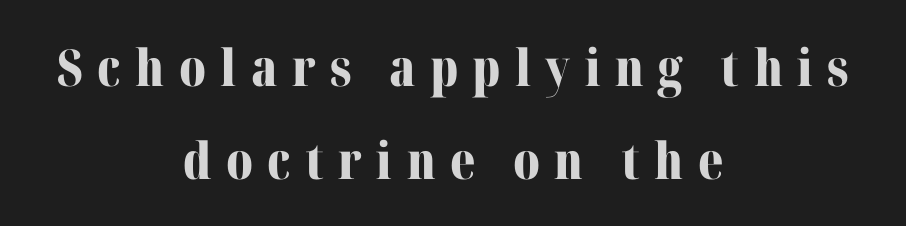
{"serif": "yes", "italic": "no", "bold": "yes", "weight": "bold", "width": "normal", "stroke_contrast": "medium", "x_height": "medium", "monospaced": "no", "underline": "no", "align": "center", "line_spacing_ratio": 1.83, "letter_spacing": "wide", "letter_spacing_em": 0.28, "glyph_px": 51}
